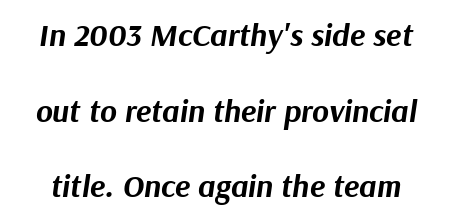
{"italic": "yes", "lean": "right", "slant_degrees": 9, "bold": "yes", "weight": "bold", "width": "normal", "stroke_contrast": "medium", "x_height": "medium", "monospaced": "no", "underline": "no", "line_spacing": "loose", "line_spacing_ratio": 2.36, "letter_spacing": "normal", "letter_spacing_em": 0.0, "glyph_px": 32}
